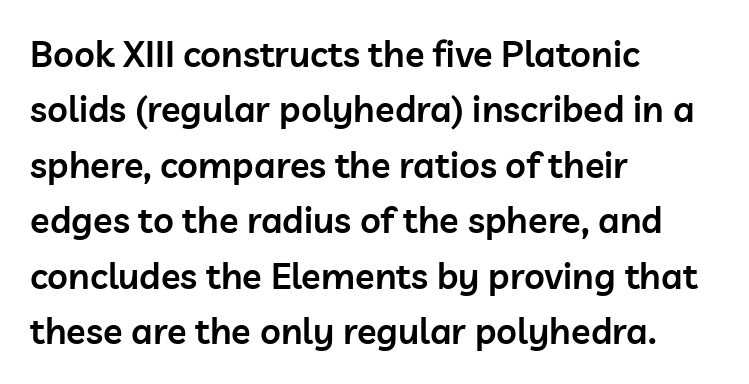
The image shows 36 px semibold sans-serif type, upright; set left-aligned, normal line spacing (1.54x), normal letter spacing, not underlined; low stroke contrast and a medium x-height.
